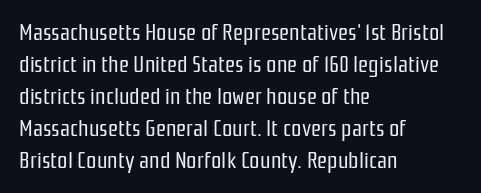
{"italic": "no", "bold": "no", "underline": "no", "align": "left", "line_spacing": "normal", "line_spacing_ratio": 1.39, "letter_spacing": "normal", "letter_spacing_em": 0.0, "glyph_px": 23}
